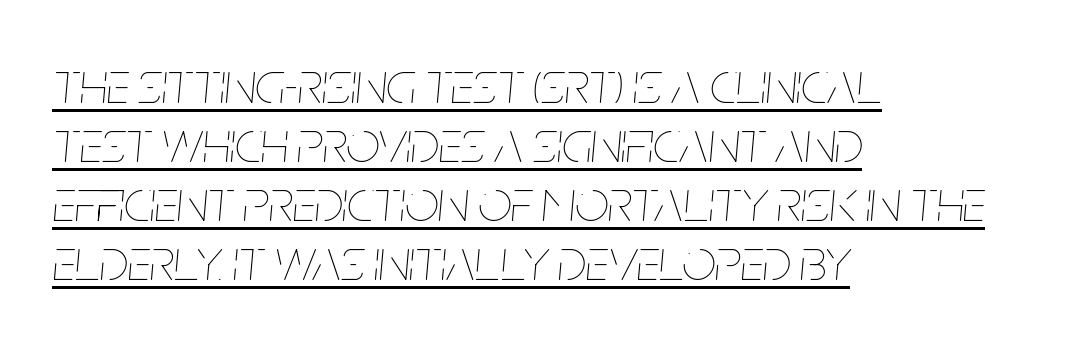
Q: Is the text bold? A: No.
Q: Is the text italic (slanted)? A: Yes, it leans right by about 5 degrees.
Q: Is the text underlined? A: Yes.
Q: How is the paragraph aligned? A: Left-aligned.
Q: Is the spacing between letters normal or unusually wide? A: Normal.
Q: Is the spacing between lines tight, normal or loose? A: Tight.
Q: Width (condensed, normal, or wide)? A: Condensed.
Q: Stroke contrast? A: Low.
Q: x-height? A: Large.
Q: Monospaced? A: No.
